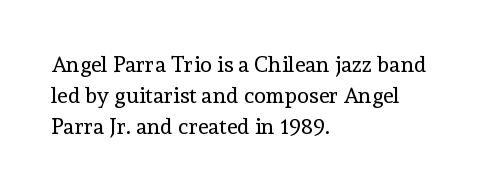
The image shows 22 px text type, upright; set left-aligned, normal line spacing (1.41x), normal letter spacing, not underlined.
